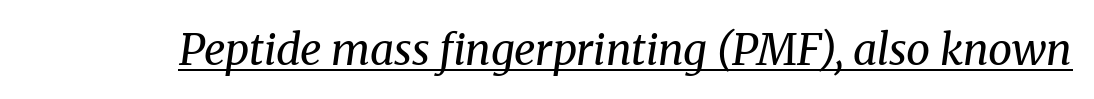
{"serif": "yes", "italic": "yes", "lean": "right", "slant_degrees": 8, "bold": "no", "weight": "regular", "width": "normal", "stroke_contrast": "medium", "x_height": "medium", "monospaced": "no", "underline": "yes", "letter_spacing": "normal", "letter_spacing_em": 0.0, "glyph_px": 43}
